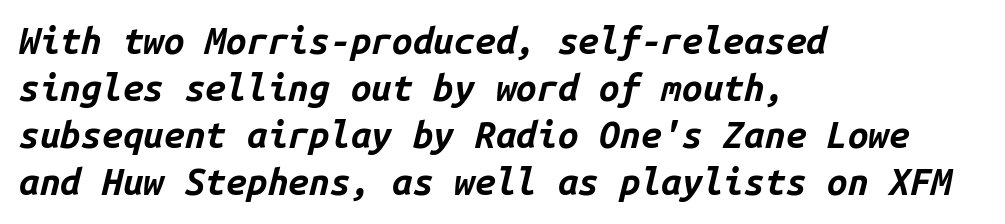
{"italic": "yes", "lean": "right", "slant_degrees": 14, "bold": "yes", "weight": "bold", "width": "normal", "stroke_contrast": "low", "x_height": "medium", "monospaced": "yes", "underline": "no", "align": "left", "line_spacing": "normal", "line_spacing_ratio": 1.27, "letter_spacing": "normal", "letter_spacing_em": 0.0, "glyph_px": 37}
